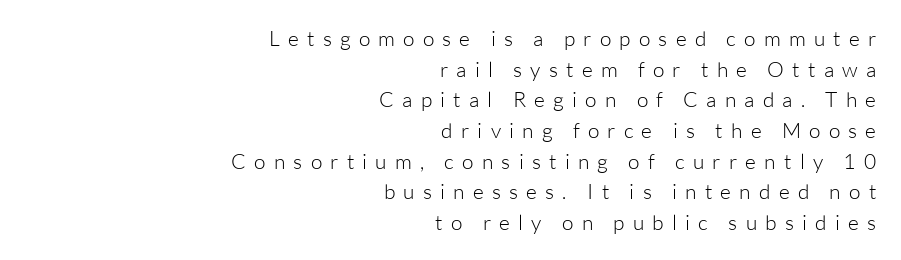
One glance says typical: line gaps are just what's usual. Glyph-to-glyph distance is far greater than everyday printed text. A quiet, ordinary-to-light weight characterises the typeface. Plain, unruled lines of type. Italic: no, the glyphs are upright roman.
